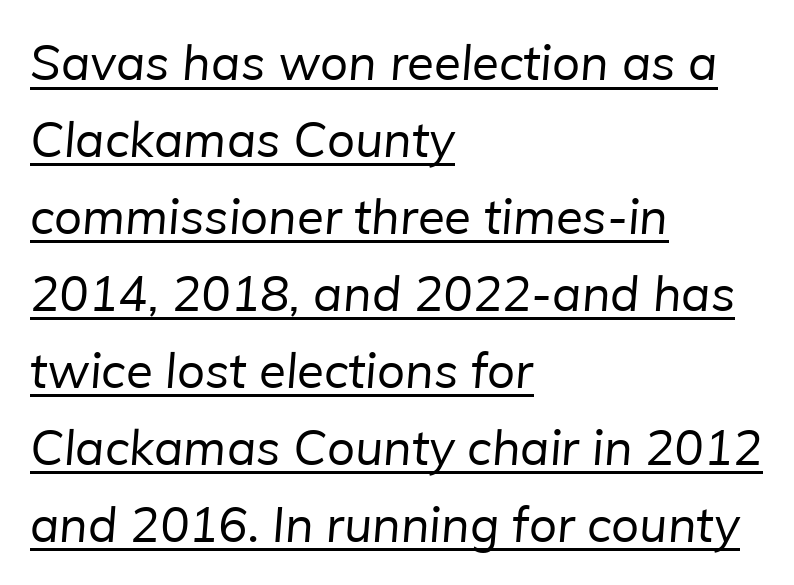
Q: Is the text bold? A: No.
Q: Is the typeface a serif or a sans-serif typeface? A: Sans-serif.
Q: Is the text underlined? A: Yes.
Q: How is the paragraph aligned? A: Left-aligned.
Q: Is the spacing between letters normal or unusually wide? A: Normal.
Q: Is the spacing between lines tight, normal or loose? A: Normal.
Q: Width (condensed, normal, or wide)? A: Normal.
Q: Stroke contrast? A: Low.
Q: x-height? A: Medium.
Q: Monospaced? A: No.
